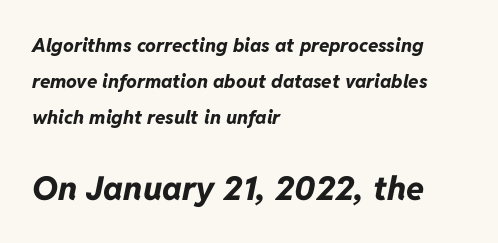
Students, this is bold: see how much ink each stroke carries. The ragged edge is on the right, which tells us the setting is flush left. Would a proofreader flag this as italicized? Yes. Bigger letters appear in the bottom chunk; the top chunk is reduced.
